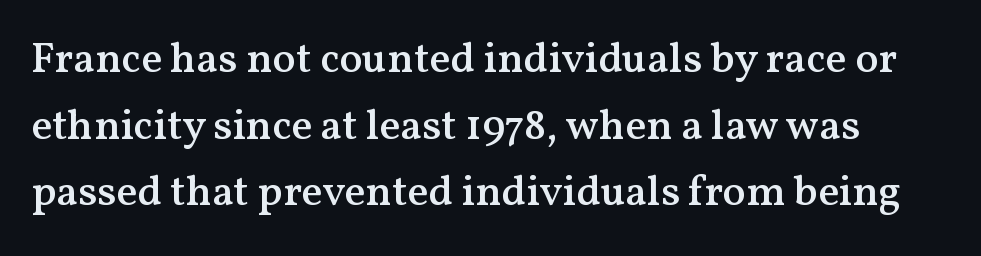
A clean baseline with only descenders dipping below it. Compared with typical paragraphs, the rows here are spaced about the same. The text was rendered using a seriffed face with decorative stroke endings. Does the lettering tilt? It doesn't — this is upright. Character widths vary here, with narrow letters taking less room than wide ones. This rendering leaves character spacing at its baseline value.
